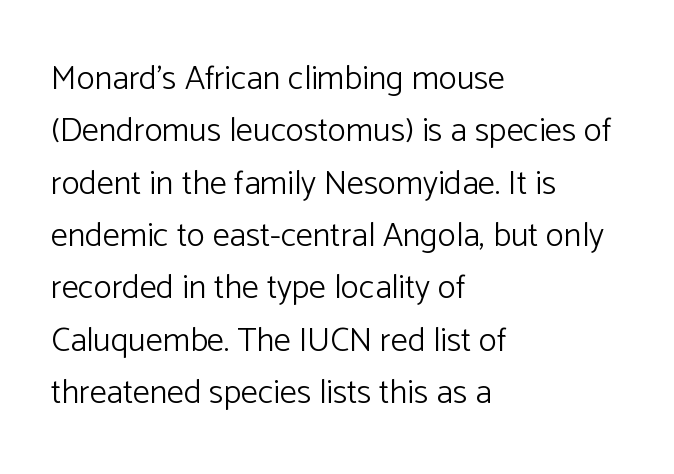
Q: Is the text bold? A: No.
Q: Is the text italic (slanted)? A: No, it is upright.
Q: Is the typeface a serif or a sans-serif typeface? A: Sans-serif.
Q: Is the text underlined? A: No.
Q: How is the paragraph aligned? A: Left-aligned.
Q: Is the spacing between letters normal or unusually wide? A: Normal.
Q: Is the spacing between lines tight, normal or loose? A: Normal.
Q: Width (condensed, normal, or wide)? A: Normal.
Q: Stroke contrast? A: Low.
Q: x-height? A: Medium.
Q: Monospaced? A: No.
